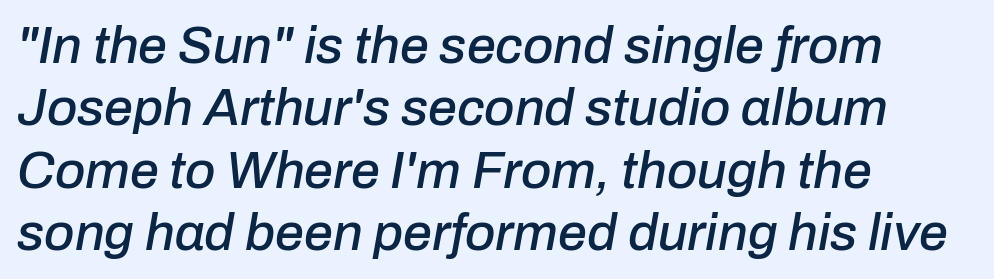
Q: Is the text italic (slanted)? A: Yes, it leans right by about 10 degrees.
Q: Is the text underlined? A: No.
Q: How is the paragraph aligned? A: Left-aligned.
Q: Is the spacing between letters normal or unusually wide? A: Normal.
Q: Width (condensed, normal, or wide)? A: Normal.
Q: Stroke contrast? A: Low.
Q: x-height? A: Medium.
Q: Monospaced? A: No.
